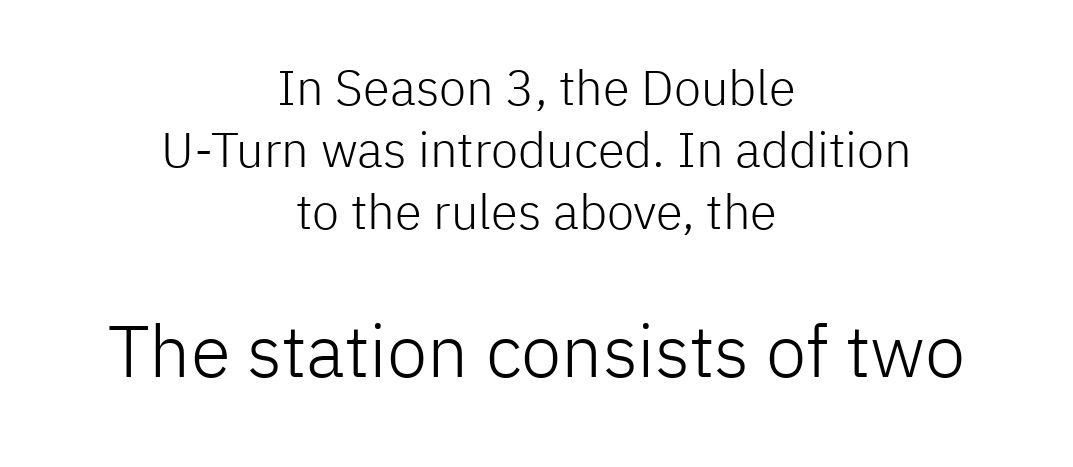
{"serif": "no", "italic": "no", "bold": "no", "weight": "light", "width": "normal", "stroke_contrast": "low", "x_height": "medium", "monospaced": "no", "underline": "no", "align": "center", "line_spacing": "normal", "line_spacing_ratio": 1.27, "letter_spacing": "normal", "letter_spacing_em": 0.0, "larger_block": "second", "size_ratio": 1.49, "glyph_px": 73}
